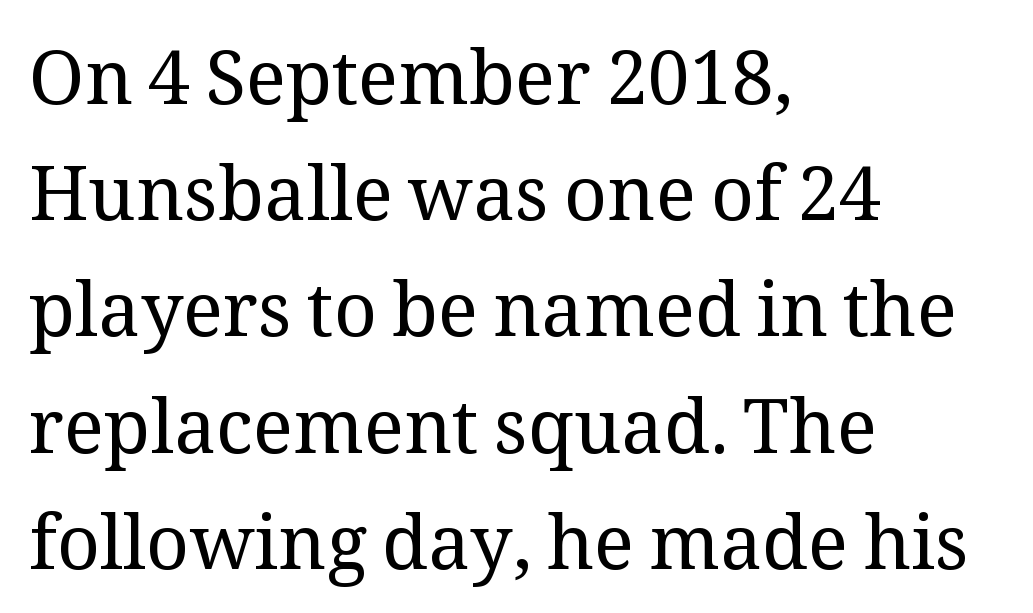
Q: Is the text bold? A: No.
Q: Is the text italic (slanted)? A: No, it is upright.
Q: Is the typeface a serif or a sans-serif typeface? A: Serif.
Q: Is the text underlined? A: No.
Q: How is the paragraph aligned? A: Left-aligned.
Q: Is the spacing between letters normal or unusually wide? A: Normal.
Q: Is the spacing between lines tight, normal or loose? A: Normal.
Q: Width (condensed, normal, or wide)? A: Normal.
Q: Stroke contrast? A: Medium.
Q: x-height? A: Medium.
Q: Monospaced? A: No.
